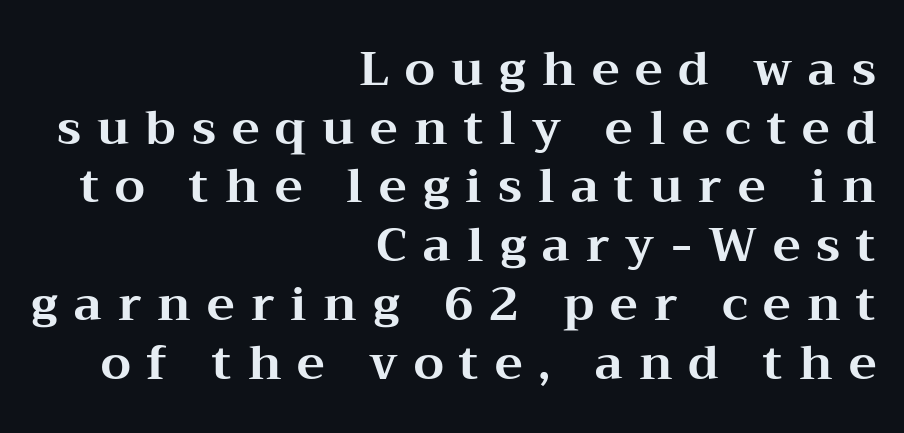
Q: Is the text bold? A: Yes.
Q: Is the text italic (slanted)? A: No, it is upright.
Q: Is the typeface a serif or a sans-serif typeface? A: Serif.
Q: Is the text underlined? A: No.
Q: How is the paragraph aligned? A: Right-aligned.
Q: Is the spacing between letters normal or unusually wide? A: Unusually wide.
Q: Is the spacing between lines tight, normal or loose? A: Normal.
Q: Width (condensed, normal, or wide)? A: Wide.
Q: Stroke contrast? A: Medium.
Q: x-height? A: Medium.
Q: Monospaced? A: No.
